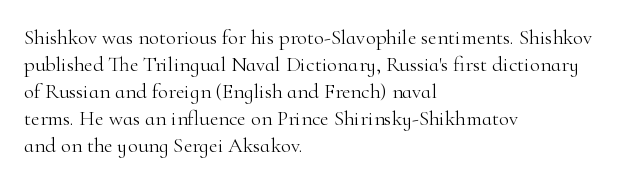
{"italic": "no", "bold": "no", "underline": "no", "align": "left", "line_spacing": "normal", "line_spacing_ratio": 1.28, "letter_spacing": "normal", "letter_spacing_em": 0.0, "glyph_px": 21}
